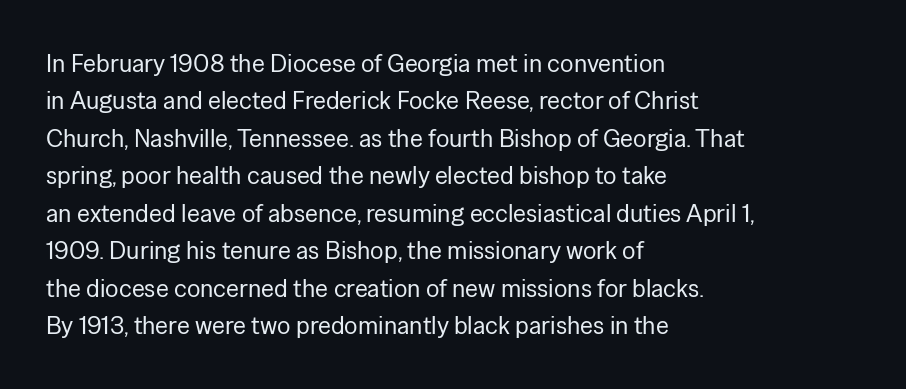
The image shows 25 px text type, upright; set left-aligned, normal line spacing (1.5x), normal letter spacing, not underlined.
